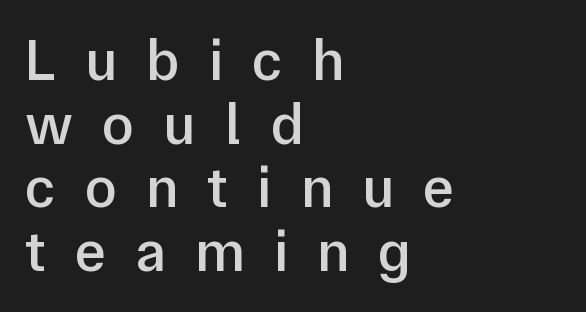
This is roman type, the default non-slanted kind. Observe the absence of serifs on each vertical stroke in this sample. Does the leading feel generous? Not at all — it's pinched. Plain, unruled lines of type. This sample is left-justified, so line endings fall wherever the words run out.
